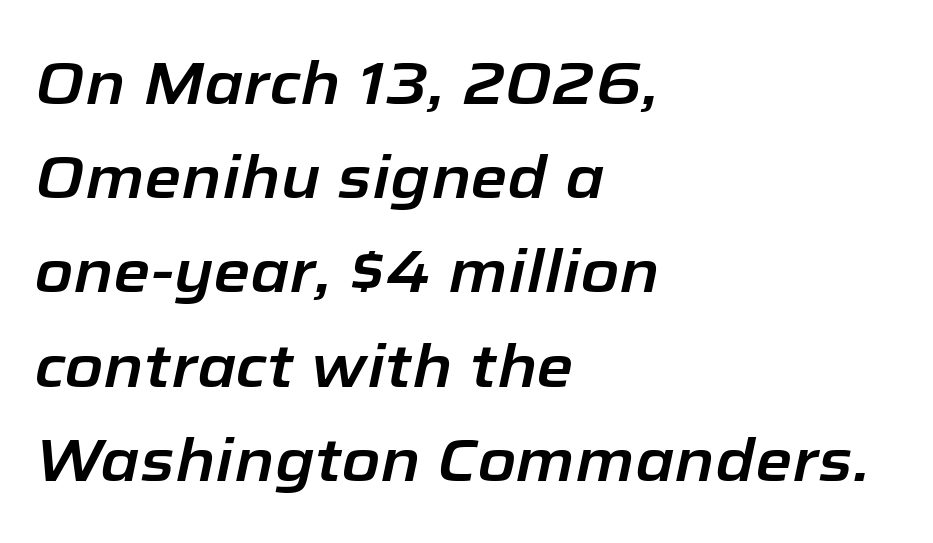
The image shows 60 px text type, italic (leaning right); set left-aligned, normal line spacing (1.57x), normal letter spacing, not underlined; low stroke contrast and a medium x-height.
